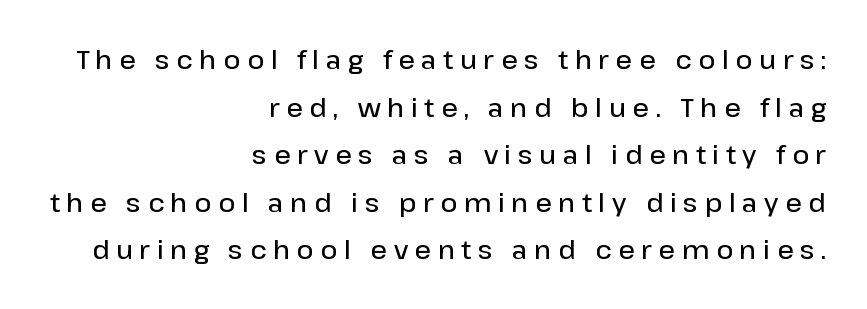
Weight: semibold (demi). Every stem runs plumb, perpendicular to the baseline. Caption: expanded tracking, letters set apart. Short and long lines alike share a common ending point at right. Lines of text with bare space underneath.
